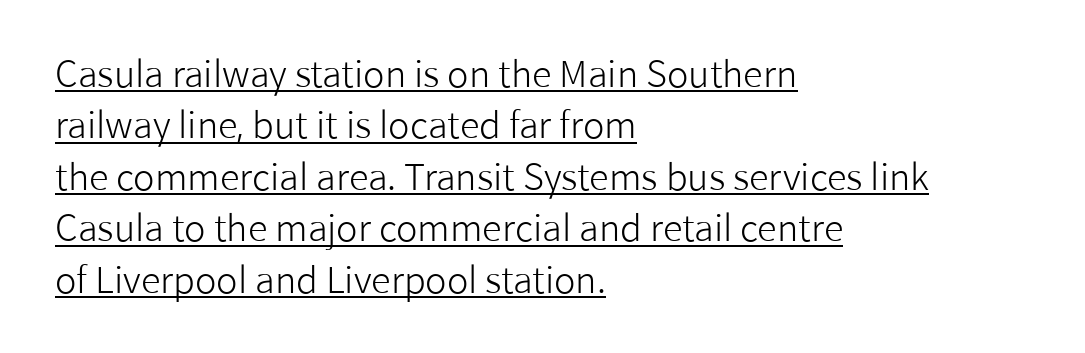
The image shows 36 px light sans-serif type, upright; set left-aligned, normal line spacing (1.43x), normal letter spacing, underlined; low stroke contrast and a medium x-height.
